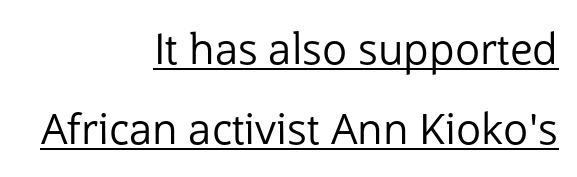
The image shows 42 px regular-weight sans-serif type, upright; set right-aligned, loose line spacing (1.91x), normal letter spacing, underlined; low stroke contrast and a medium x-height.
